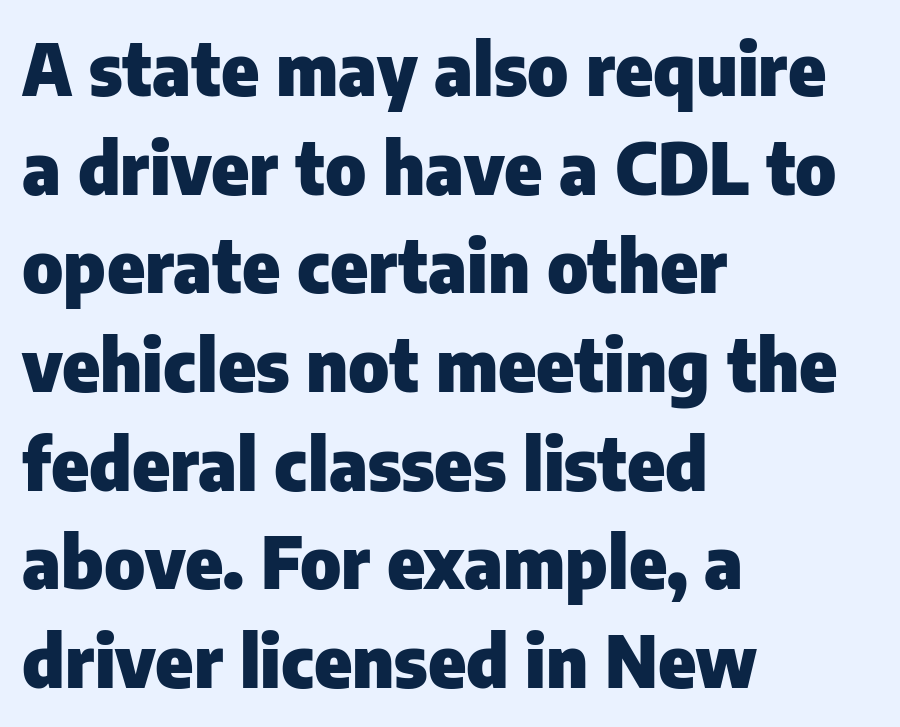
Q: Is the text bold? A: Yes.
Q: Is the text italic (slanted)? A: No, it is upright.
Q: Is the typeface a serif or a sans-serif typeface? A: Sans-serif.
Q: Is the text underlined? A: No.
Q: How is the paragraph aligned? A: Left-aligned.
Q: Is the spacing between letters normal or unusually wide? A: Normal.
Q: Is the spacing between lines tight, normal or loose? A: Normal.
Q: Width (condensed, normal, or wide)? A: Normal.
Q: Stroke contrast? A: Low.
Q: x-height? A: Medium.
Q: Monospaced? A: No.
